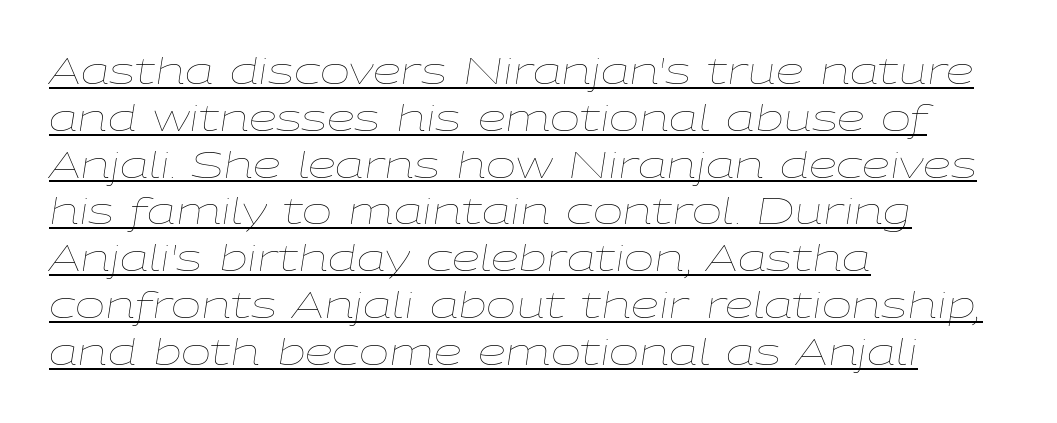
{"italic": "yes", "lean": "right", "slant_degrees": 9, "bold": "no", "weight": "thin", "width": "wide", "stroke_contrast": "low", "x_height": "medium", "monospaced": "no", "underline": "yes", "align": "left", "line_spacing": "normal", "line_spacing_ratio": 1.3, "letter_spacing": "normal", "letter_spacing_em": 0.0, "glyph_px": 36}
